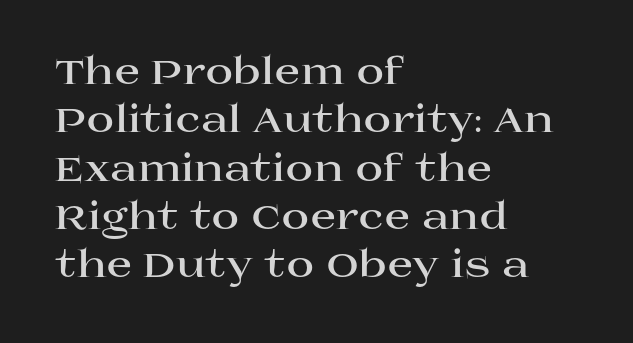
{"serif": "yes", "italic": "no", "bold": "yes", "weight": "bold", "width": "wide", "stroke_contrast": "high", "x_height": "large", "monospaced": "no", "underline": "no", "align": "left", "line_spacing": "normal", "line_spacing_ratio": 1.27, "letter_spacing": "normal", "letter_spacing_em": 0.0, "glyph_px": 38}
